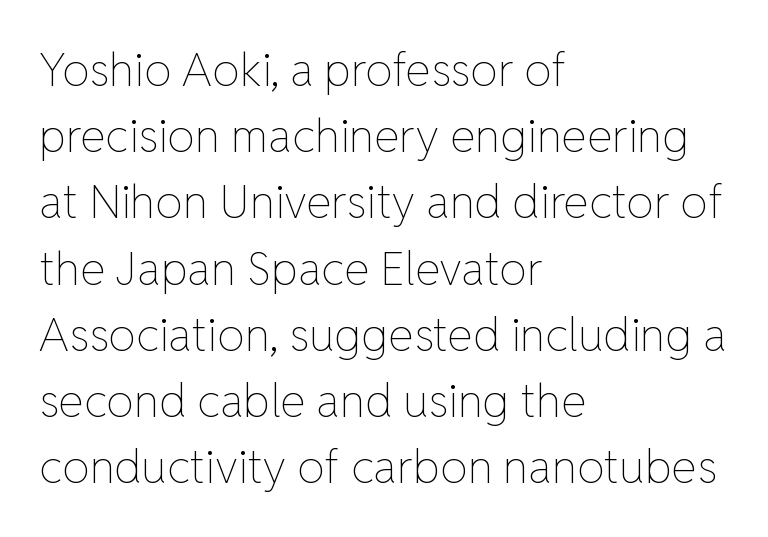
{"italic": "no", "bold": "no", "weight": "thin", "width": "normal", "stroke_contrast": "low", "x_height": "medium", "monospaced": "no", "underline": "no", "align": "left", "line_spacing": "normal", "line_spacing_ratio": 1.44, "letter_spacing": "normal", "letter_spacing_em": 0.0, "glyph_px": 46}
